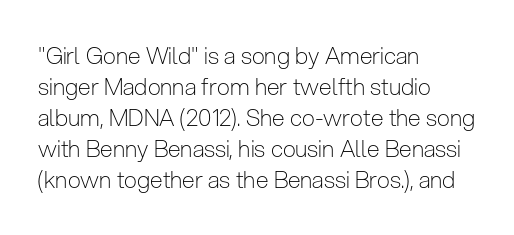
{"italic": "no", "bold": "no", "underline": "no", "align": "left", "line_spacing": "normal", "line_spacing_ratio": 1.35, "letter_spacing": "normal", "letter_spacing_em": 0.0, "glyph_px": 23}
